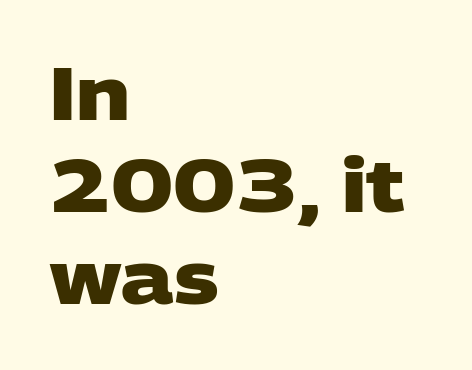
Q: Is the text bold? A: Yes.
Q: Is the typeface a serif or a sans-serif typeface? A: Sans-serif.
Q: Is the text underlined? A: No.
Q: How is the paragraph aligned? A: Left-aligned.
Q: Is the spacing between letters normal or unusually wide? A: Normal.
Q: Is the spacing between lines tight, normal or loose? A: Normal.
Q: Width (condensed, normal, or wide)? A: Wide.
Q: Stroke contrast? A: Low.
Q: x-height? A: Large.
Q: Monospaced? A: No.
